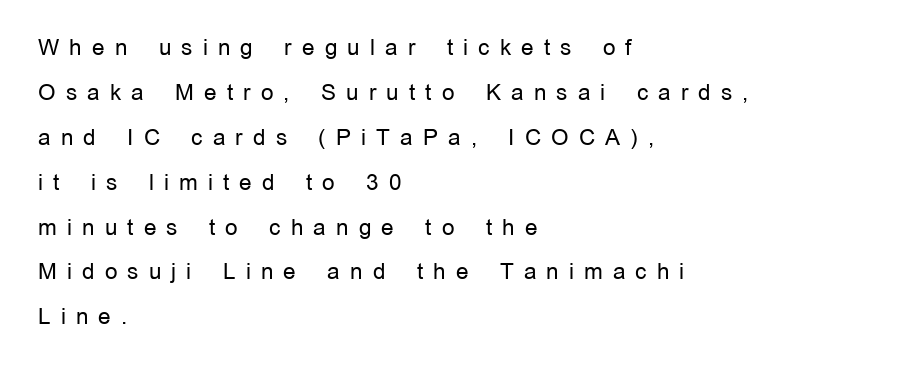
{"italic": "no", "bold": "no", "underline": "no", "align": "left", "line_spacing": "loose", "line_spacing_ratio": 2.04, "letter_spacing": "wide", "letter_spacing_em": 0.46, "glyph_px": 22}
